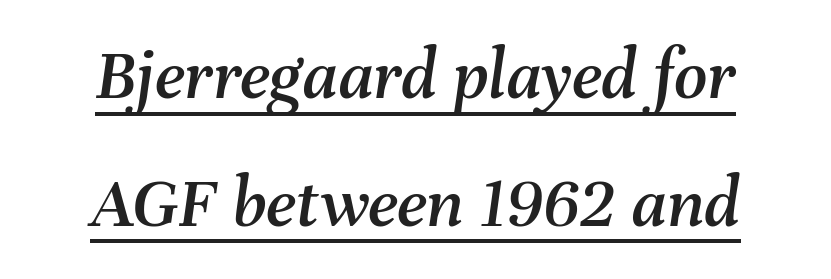
A student would call this center alignment; a typographer would say set centered. The horizontal fit of the characters is conventional and even. Style check: oblique. A rule runs beneath these lines of type.
